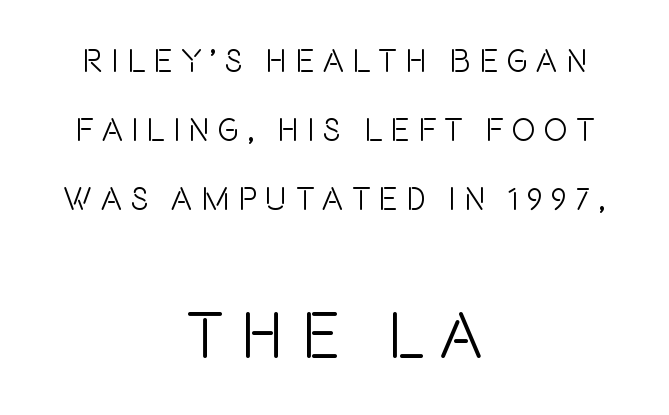
The rendering uses a large line-height, opening up the rows. The letters stand straight up with perfectly vertical stems. Loose tracking; the words dissolve into strings of separated letters. This sample has the flowing, uneven cadence of proportional lettering. Casual observation: everything's sitting right in the middle. The emphasis by scale lands on block number two, below.
